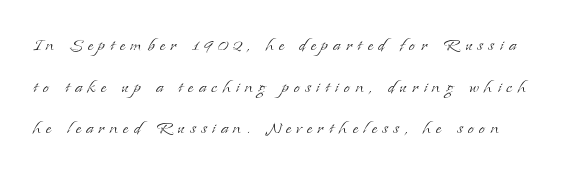
The image shows 22 px text type; set line spacing 1.89x, unusually wide letter spacing (+0.24 em), not underlined.
